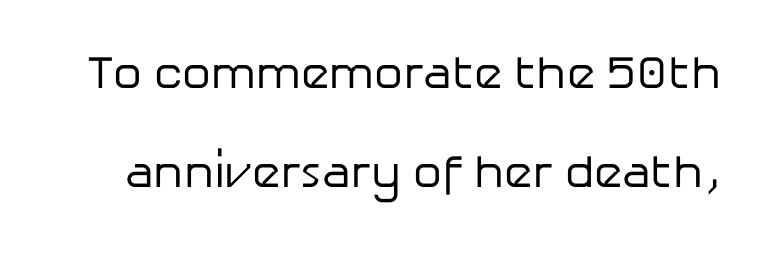
This sample has the flowing, uneven cadence of proportional lettering. Check the space under the baseline: it is left empty. The block of text is sparse from top to bottom, with ample space between rows. A roman cut, with each character standing at attention. These glyphs show unthickened strokes, regular width or finer.
